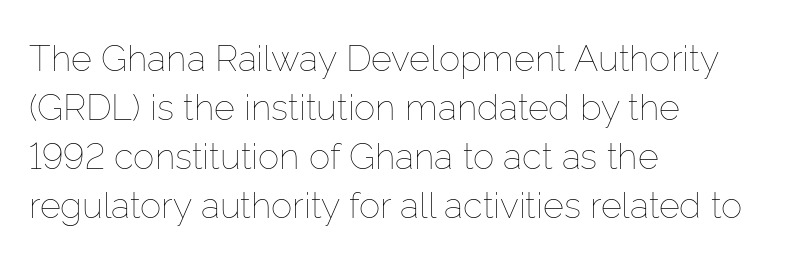
Q: Is the text bold? A: No.
Q: Is the text italic (slanted)? A: No, it is upright.
Q: Is the text underlined? A: No.
Q: How is the paragraph aligned? A: Left-aligned.
Q: Is the spacing between letters normal or unusually wide? A: Normal.
Q: Is the spacing between lines tight, normal or loose? A: Normal.
Q: Width (condensed, normal, or wide)? A: Normal.
Q: Stroke contrast? A: Low.
Q: x-height? A: Medium.
Q: Monospaced? A: No.
